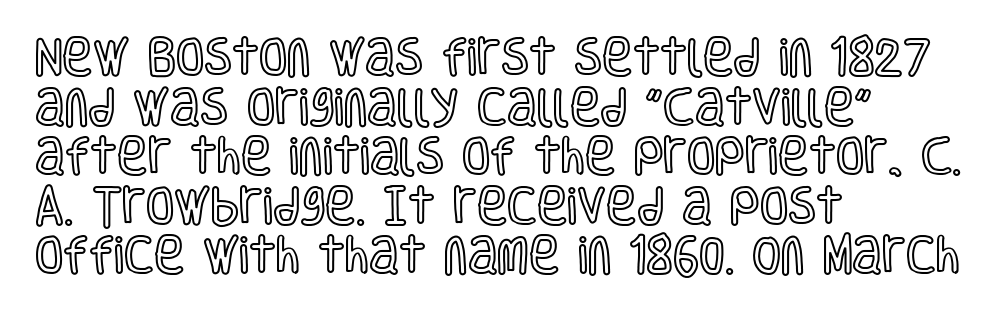
Q: Is the text italic (slanted)? A: No, it is upright.
Q: Is the text underlined? A: No.
Q: How is the paragraph aligned? A: Left-aligned.
Q: Is the spacing between letters normal or unusually wide? A: Normal.
Q: Width (condensed, normal, or wide)? A: Condensed.
Q: x-height? A: Large.
Q: Monospaced? A: No.
